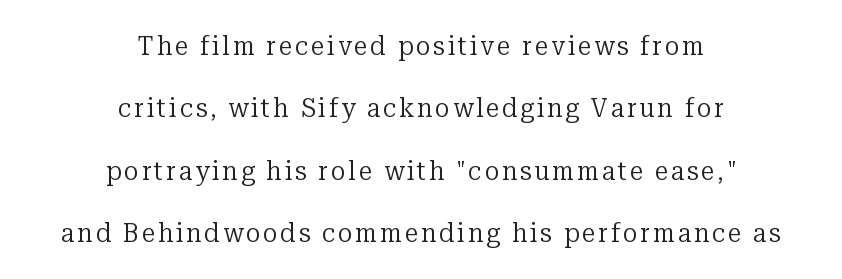
The image shows 27 px text type, upright; set centered, loose line spacing (2.31x), not underlined.
